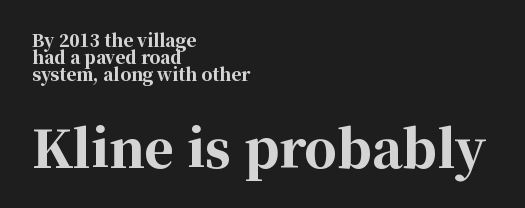
{"serif": "yes", "italic": "no", "bold": "yes", "weight": "bold", "width": "normal", "stroke_contrast": "high", "x_height": "medium", "monospaced": "no", "underline": "no", "align": "left", "line_spacing": "tight", "line_spacing_ratio": 0.99, "letter_spacing": "normal", "letter_spacing_em": 0.0, "larger_block": "second", "size_ratio": 3.0, "glyph_px": 51}
